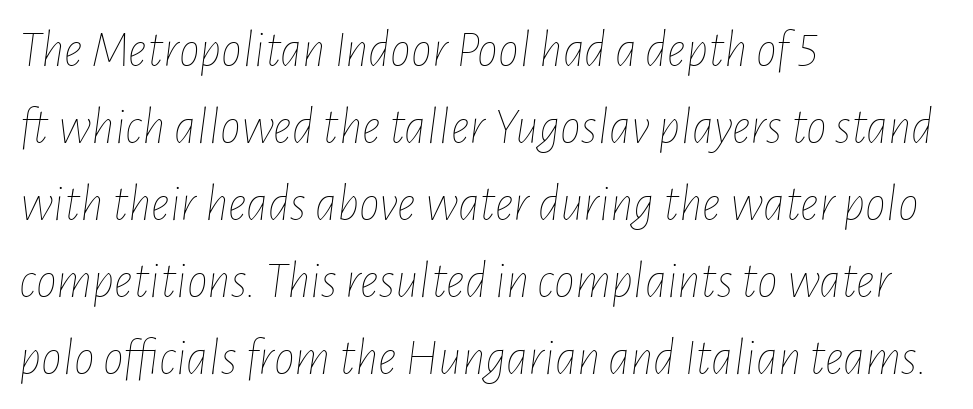
{"italic": "yes", "lean": "right", "slant_degrees": 7, "bold": "no", "weight": "thin", "width": "condensed", "stroke_contrast": "low", "x_height": "medium", "monospaced": "no", "underline": "no", "align": "left", "line_spacing": "normal", "line_spacing_ratio": 1.48, "letter_spacing": "normal", "letter_spacing_em": 0.0, "glyph_px": 52}
